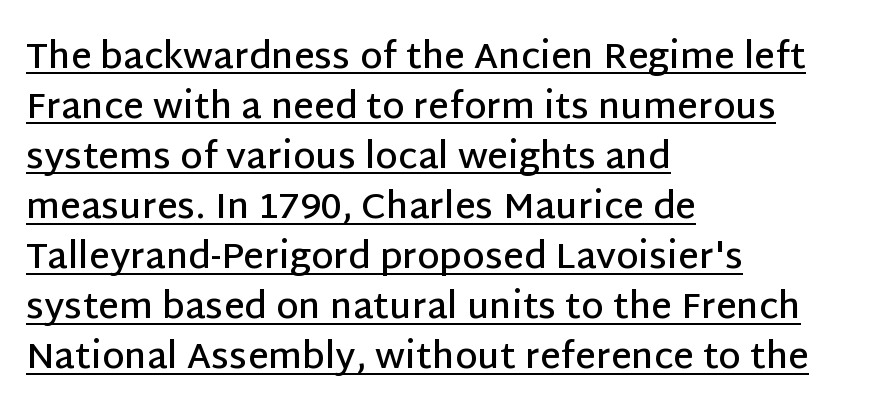
Q: Is the text bold? A: Semi-bold.
Q: Is the text italic (slanted)? A: No, it is upright.
Q: Is the typeface a serif or a sans-serif typeface? A: Sans-serif.
Q: Is the text underlined? A: Yes.
Q: How is the paragraph aligned? A: Left-aligned.
Q: Is the spacing between letters normal or unusually wide? A: Normal.
Q: Is the spacing between lines tight, normal or loose? A: Normal.
Q: Width (condensed, normal, or wide)? A: Normal.
Q: Stroke contrast? A: Low.
Q: x-height? A: Large.
Q: Monospaced? A: No.
